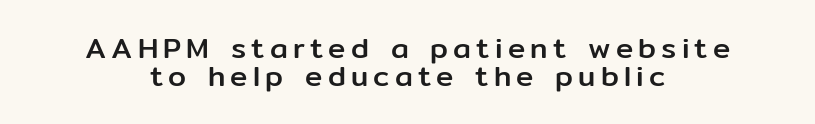
Neither beginnings nor endings align; midpoints do. Tall strokes in this sample are plumb rather than angled. Leading: reduced. Varying glyph widths throughout — classic text-font behaviour. Does the type have serifs? No, each stem ends abruptly.
